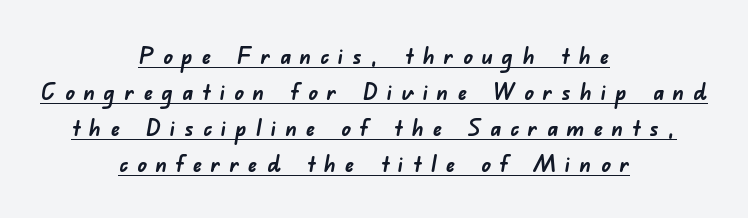
Q: Is the text bold? A: Yes.
Q: Is the text underlined? A: Yes.
Q: How is the paragraph aligned? A: Centered.
Q: Is the spacing between letters normal or unusually wide? A: Unusually wide.
Q: Is the spacing between lines tight, normal or loose? A: Normal.
